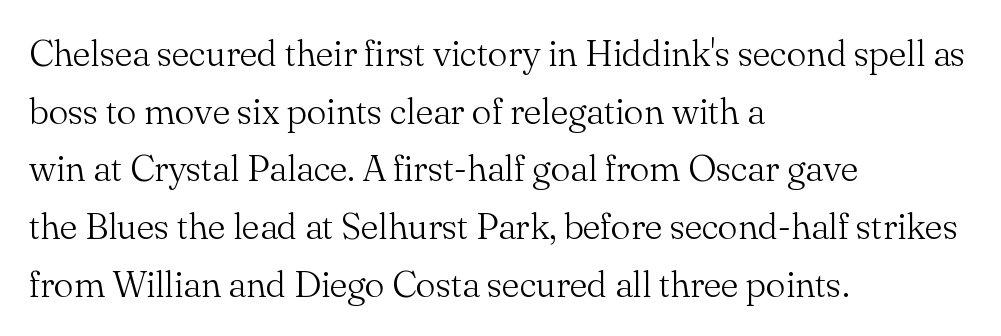
{"serif": "yes", "italic": "no", "bold": "no", "weight": "light", "width": "normal", "stroke_contrast": "medium", "x_height": "small", "monospaced": "no", "underline": "no", "align": "left", "line_spacing": "normal", "line_spacing_ratio": 1.56, "letter_spacing": "normal", "letter_spacing_em": 0.0, "glyph_px": 37}
